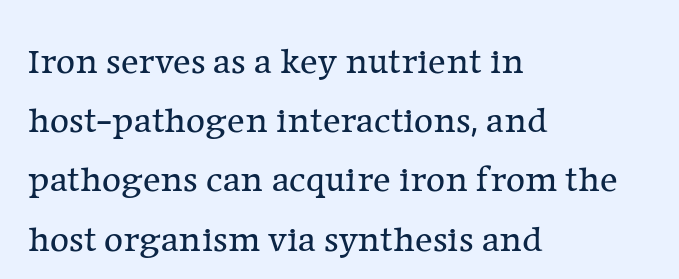
{"serif": "yes", "italic": "no", "bold": "no", "weight": "regular", "width": "normal", "stroke_contrast": "low", "x_height": "medium", "monospaced": "no", "underline": "no", "align": "left", "line_spacing": "normal", "line_spacing_ratio": 1.6, "letter_spacing": "normal", "letter_spacing_em": 0.0, "glyph_px": 37}
